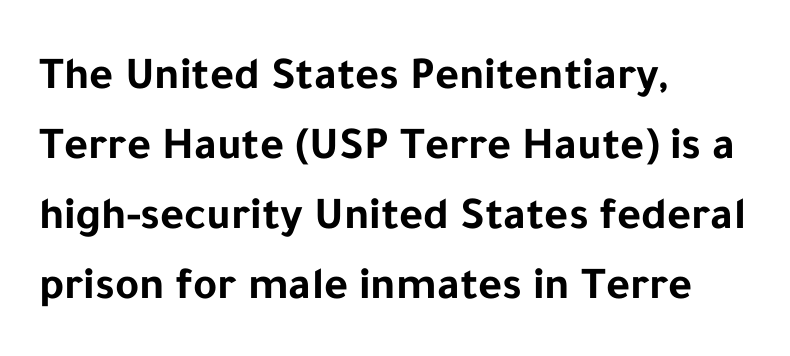
Q: Is the text bold? A: Yes.
Q: Is the text italic (slanted)? A: No, it is upright.
Q: Is the typeface a serif or a sans-serif typeface? A: Sans-serif.
Q: Is the text underlined? A: No.
Q: How is the paragraph aligned? A: Left-aligned.
Q: Is the spacing between letters normal or unusually wide? A: Normal.
Q: Is the spacing between lines tight, normal or loose? A: Normal.
Q: Width (condensed, normal, or wide)? A: Normal.
Q: Stroke contrast? A: Low.
Q: x-height? A: Medium.
Q: Monospaced? A: No.
